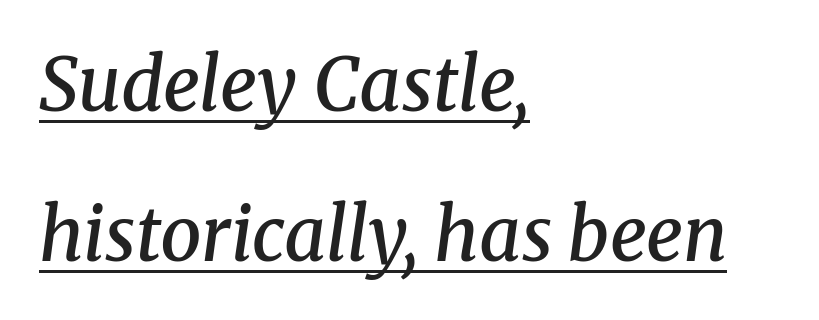
Q: Is the text bold? A: Semi-bold.
Q: Is the text italic (slanted)? A: Yes, it leans right by about 8 degrees.
Q: Is the typeface a serif or a sans-serif typeface? A: Serif.
Q: Is the text underlined? A: Yes.
Q: How is the paragraph aligned? A: Left-aligned.
Q: Is the spacing between letters normal or unusually wide? A: Normal.
Q: Is the spacing between lines tight, normal or loose? A: Loose.
Q: Width (condensed, normal, or wide)? A: Normal.
Q: Stroke contrast? A: Medium.
Q: x-height? A: Medium.
Q: Monospaced? A: No.
